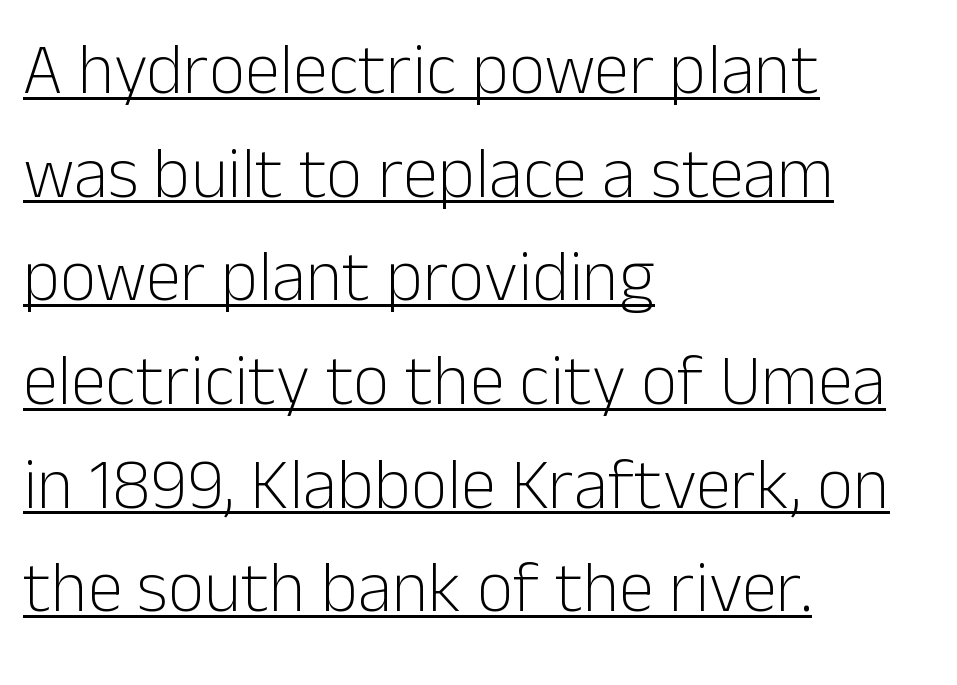
{"serif": "no", "italic": "no", "bold": "no", "weight": "light", "width": "normal", "stroke_contrast": "low", "x_height": "medium", "monospaced": "no", "underline": "yes", "align": "left", "line_spacing": "normal", "line_spacing_ratio": 1.46, "letter_spacing": "normal", "letter_spacing_em": 0.0, "glyph_px": 71}
